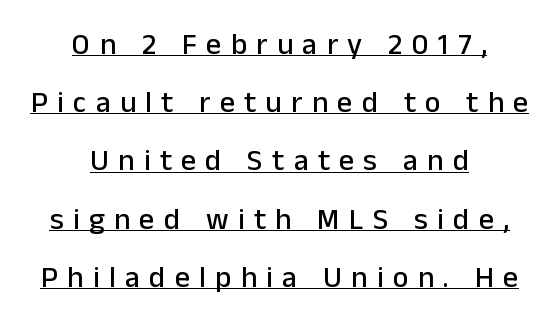
{"serif": "no", "italic": "no", "width": "normal", "stroke_contrast": "low", "x_height": "medium", "monospaced": "no", "underline": "yes", "align": "center", "line_spacing": "loose", "line_spacing_ratio": 1.94, "letter_spacing": "wide", "letter_spacing_em": 0.31, "glyph_px": 30}
